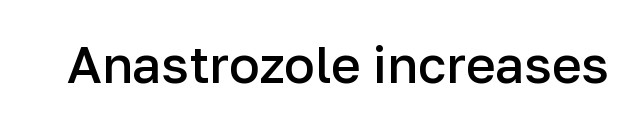
The image shows 51 px semibold sans-serif type, upright; set normal letter spacing, not underlined; low stroke contrast and a medium x-height.
